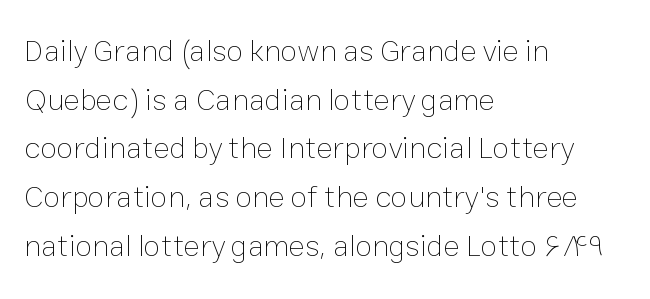
{"italic": "no", "bold": "no", "weight": "thin", "width": "normal", "stroke_contrast": "low", "x_height": "medium", "monospaced": "no", "underline": "no", "align": "left", "line_spacing": "normal", "line_spacing_ratio": 1.57, "letter_spacing": "normal", "letter_spacing_em": 0.0, "glyph_px": 31}
